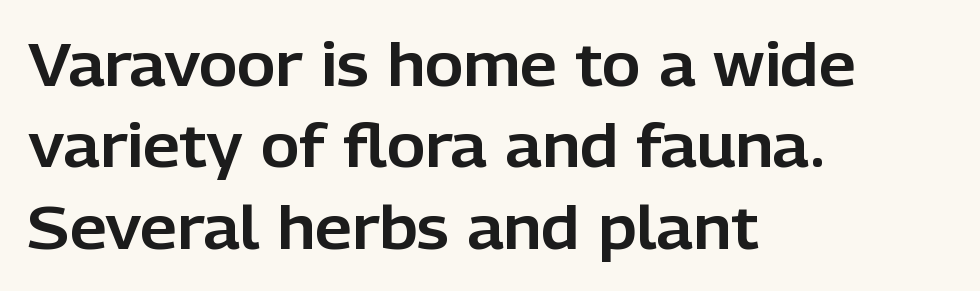
{"serif": "no", "italic": "no", "width": "normal", "stroke_contrast": "low", "x_height": "medium", "monospaced": "no", "underline": "no", "align": "left", "line_spacing": "normal", "line_spacing_ratio": 1.38, "letter_spacing": "normal", "letter_spacing_em": 0.0, "glyph_px": 59}
